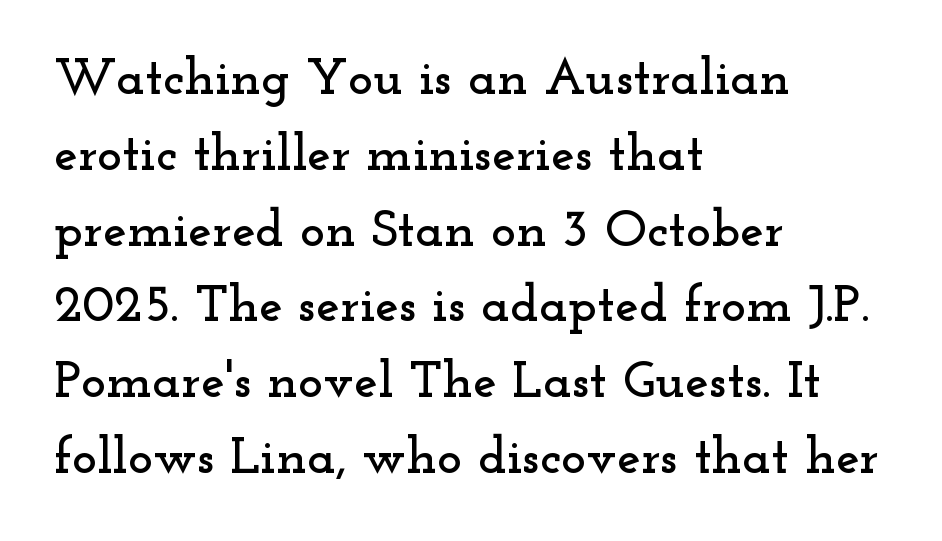
The line-height multiplier appears to be the usual default. These lines stack with their left ends in a neat column. The face used here is proportionally spaced, like ordinary book or web type. Standard letterfit; no display-style spreading of the glyphs. A typesetter would mark this as roman, not italic.
